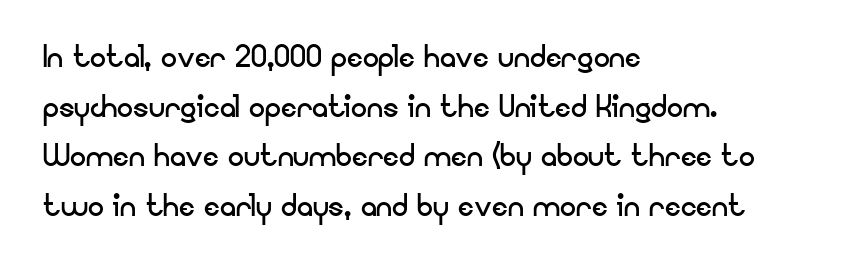
{"serif": "no", "italic": "no", "bold": "no", "weight": "regular", "width": "normal", "stroke_contrast": "low", "x_height": "small", "monospaced": "no", "underline": "no", "align": "left", "line_spacing_ratio": 1.24, "letter_spacing": "normal", "letter_spacing_em": 0.0, "glyph_px": 40}
